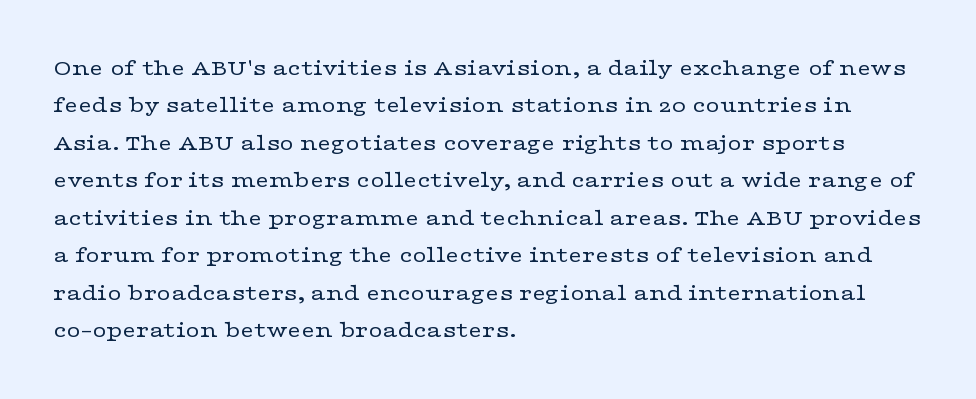
The image shows 24 px text type, upright; set left-aligned, normal line spacing (1.56x), normal letter spacing, not underlined.
